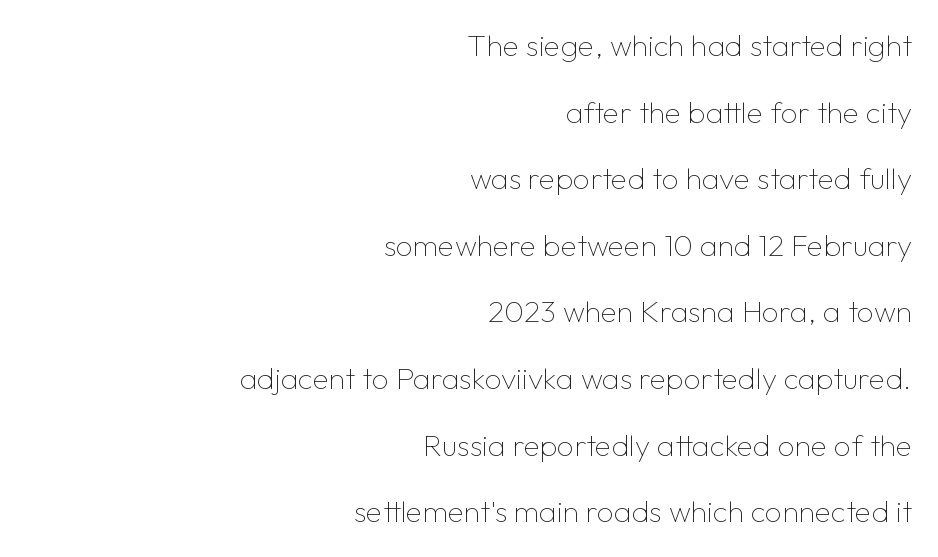
{"serif": "no", "italic": "no", "bold": "no", "weight": "thin", "width": "normal", "stroke_contrast": "low", "x_height": "medium", "monospaced": "no", "underline": "no", "align": "right", "line_spacing": "loose", "line_spacing_ratio": 2.22, "letter_spacing": "normal", "letter_spacing_em": 0.0, "glyph_px": 30}
